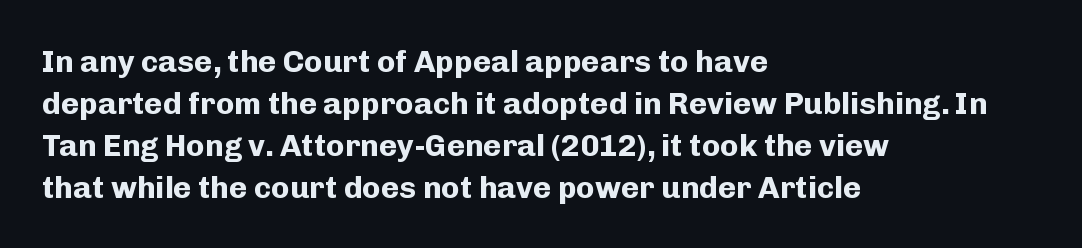
{"serif": "no", "italic": "no", "bold": "yes", "weight": "bold", "width": "normal", "stroke_contrast": "low", "x_height": "medium", "monospaced": "no", "underline": "no", "align": "left", "line_spacing": "normal", "line_spacing_ratio": 1.35, "letter_spacing": "normal", "letter_spacing_em": 0.0, "glyph_px": 31}
